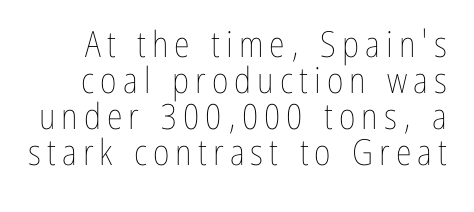
{"italic": "no", "bold": "no", "weight": "thin", "width": "condensed", "stroke_contrast": "low", "x_height": "medium", "monospaced": "no", "underline": "no", "line_spacing": "tight", "line_spacing_ratio": 1.0, "glyph_px": 36}
